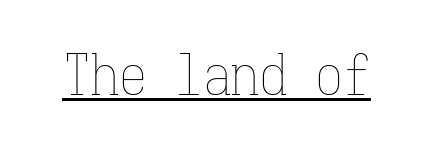
Q: Is the text bold? A: No.
Q: Is the text italic (slanted)? A: No, it is upright.
Q: Is the text underlined? A: Yes.
Q: Is the spacing between letters normal or unusually wide? A: Normal.
Q: Width (condensed, normal, or wide)? A: Condensed.
Q: Stroke contrast? A: Low.
Q: x-height? A: Medium.
Q: Monospaced? A: Yes.
